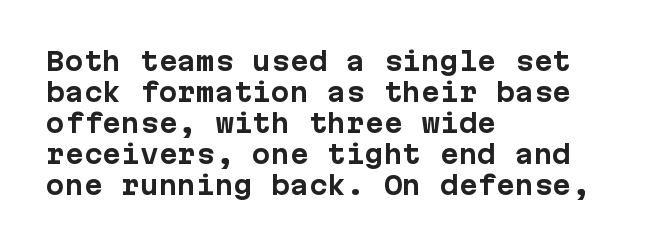
Q: Is the text bold? A: Yes.
Q: Is the text italic (slanted)? A: No, it is upright.
Q: Is the text underlined? A: No.
Q: How is the paragraph aligned? A: Left-aligned.
Q: Is the spacing between letters normal or unusually wide? A: Normal.
